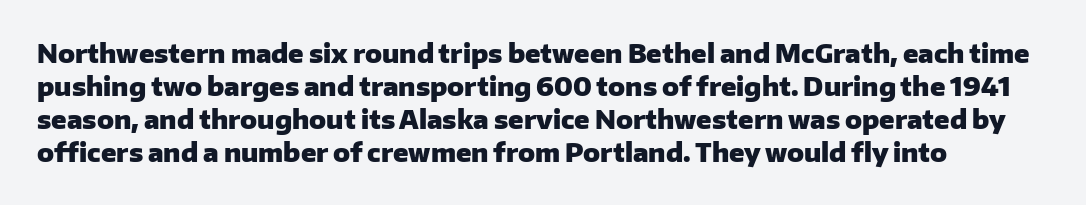
A full-strength bold gives these letters their thick strokes. The gaps between neighbouring characters are ordinary and unremarkable. The lines sit at an ordinary, default distance from one another. Descender tails drop into unmarked territory.
